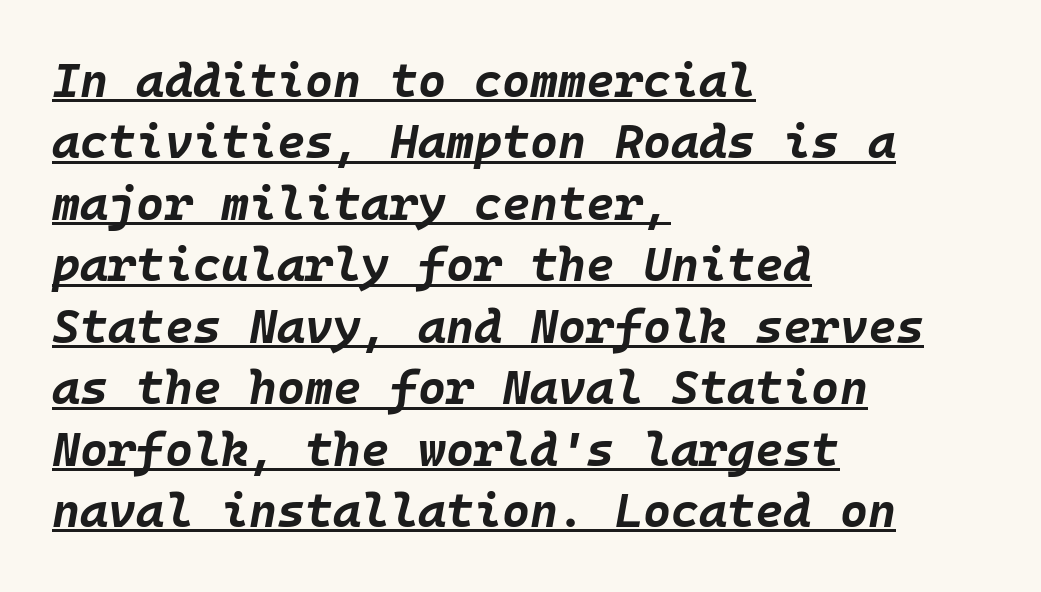
{"italic": "yes", "lean": "right", "slant_degrees": 10, "bold": "yes", "weight": "bold", "width": "normal", "stroke_contrast": "low", "x_height": "large", "monospaced": "yes", "underline": "yes", "align": "left", "line_spacing": "normal", "line_spacing_ratio": 1.28, "letter_spacing": "normal", "letter_spacing_em": 0.0, "glyph_px": 48}
